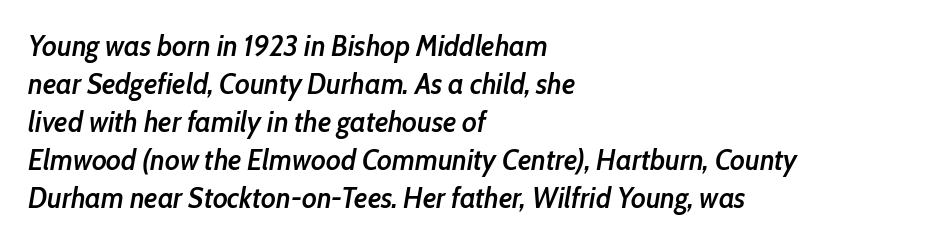
The image shows 29 px semibold, condensed type, italic (leaning right); set left-aligned, normal line spacing (1.31x), normal letter spacing, not underlined; low stroke contrast and a medium x-height.
